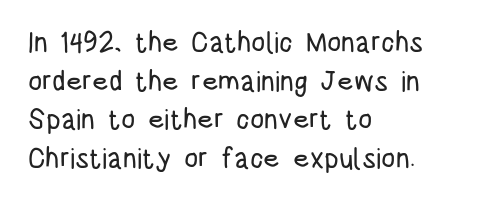
Q: Is the text italic (slanted)? A: No, it is upright.
Q: Is the typeface a serif or a sans-serif typeface? A: Sans-serif.
Q: Is the text underlined? A: No.
Q: How is the paragraph aligned? A: Left-aligned.
Q: Is the spacing between letters normal or unusually wide? A: Normal.
Q: Is the spacing between lines tight, normal or loose? A: Normal.
Q: Width (condensed, normal, or wide)? A: Condensed.
Q: Stroke contrast? A: Low.
Q: x-height? A: Large.
Q: Monospaced? A: No.
